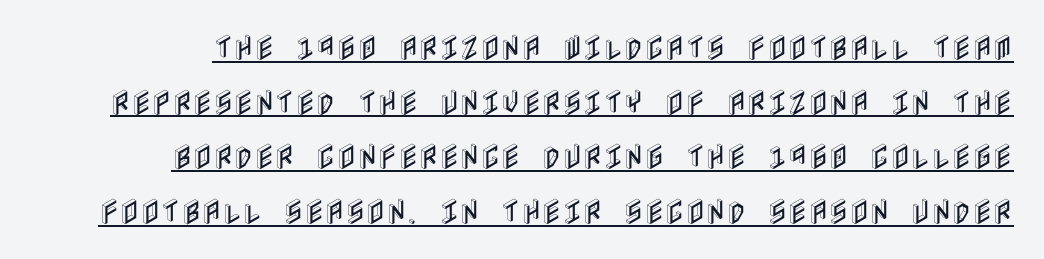
The designer dialed line spacing up above the default. Between one letter and the next there's only the usual sliver of space. The lettering is marked with a stroke running underneath it. A roman cut, with each character standing at attention.
